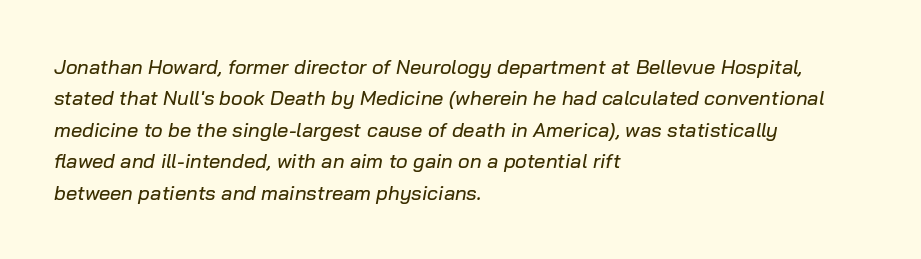
Q: Is the text italic (slanted)? A: Yes, it leans right by about 10 degrees.
Q: Is the text underlined? A: No.
Q: How is the paragraph aligned? A: Left-aligned.
Q: Is the spacing between letters normal or unusually wide? A: Normal.
Q: Is the spacing between lines tight, normal or loose? A: Normal.
